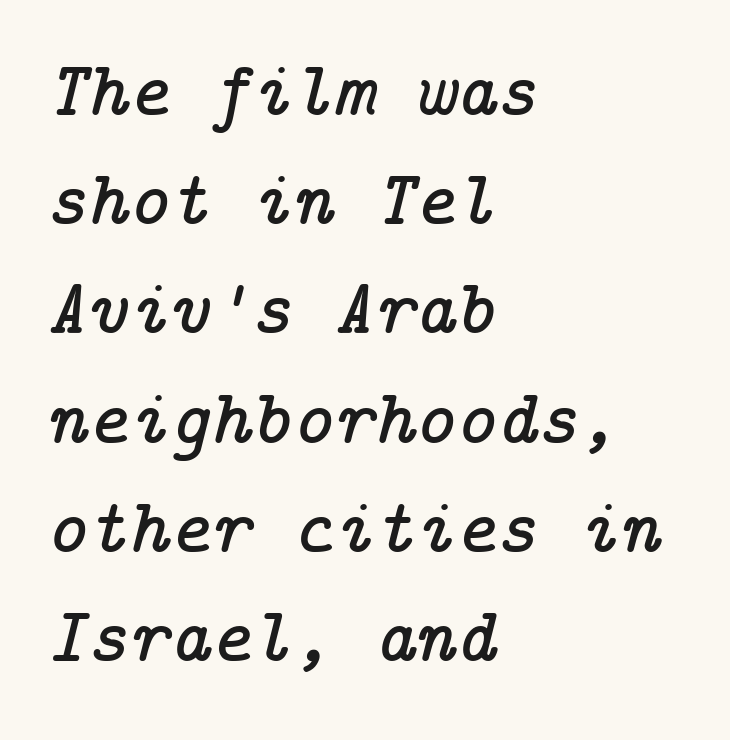
The rendering uses a moderate line-height, typical for paragraphs. Glance below the letters and you will spot only blank space. One-word summary of the alignment: left. Observe the ordinary spacing: letters are neighbours, not strangers. The font family rendered here belongs to the serif group. A typesetter would mark this as italic.
